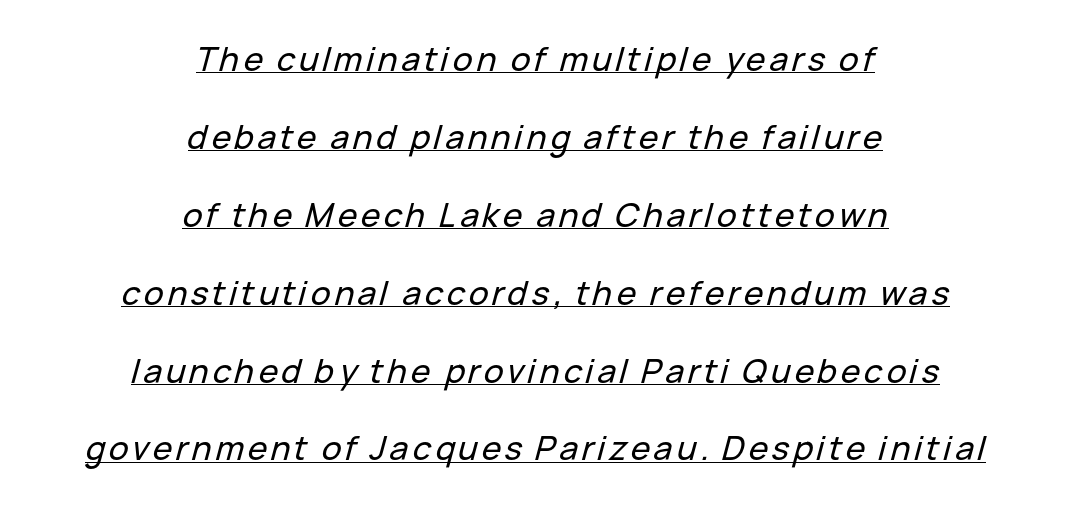
{"italic": "yes", "lean": "right", "slant_degrees": 15, "width": "normal", "stroke_contrast": "low", "x_height": "medium", "monospaced": "no", "underline": "yes", "align": "center", "line_spacing": "loose", "line_spacing_ratio": 2.36, "glyph_px": 33}
